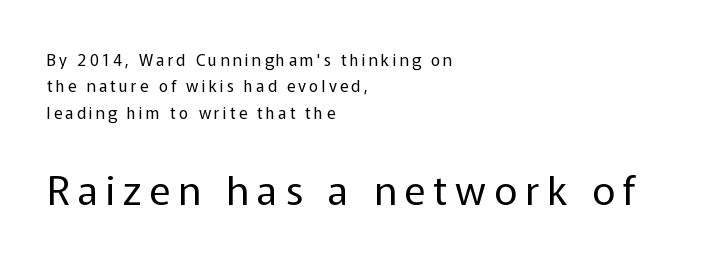
Q: Is the text bold? A: No.
Q: Is the text italic (slanted)? A: No, it is upright.
Q: Is the typeface a serif or a sans-serif typeface? A: Sans-serif.
Q: Is the text underlined? A: No.
Q: How is the paragraph aligned? A: Left-aligned.
Q: Is the spacing between letters normal or unusually wide? A: Unusually wide.
Q: Is the spacing between lines tight, normal or loose? A: Normal.
Q: Which block of text is set in a larger size, the first (top) or the second (bottom)? A: The second (bottom) one.
Q: Width (condensed, normal, or wide)? A: Normal.
Q: Stroke contrast? A: Low.
Q: x-height? A: Medium.
Q: Monospaced? A: No.
